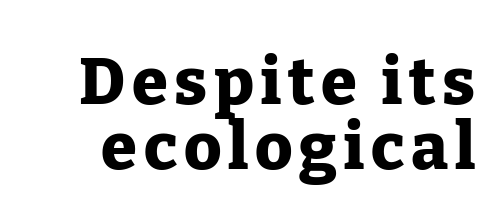
Each new line begins almost immediately beneath the previous one. The letters stand upright; this is a roman face. Varying glyph widths throughout — classic text-font behaviour. Its strokes are broad and dark, the hallmark of bold type. Classification — serif. The area under the type is left untouched.
